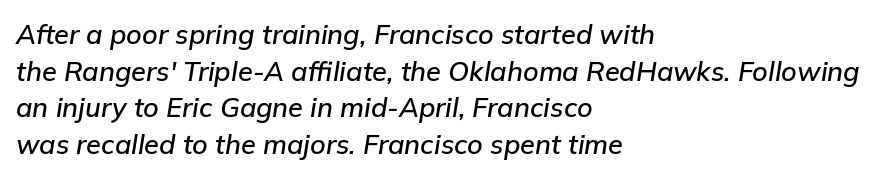
The image shows 27 px text type, italic (leaning right); set left-aligned, normal line spacing (1.36x), normal letter spacing, not underlined.
